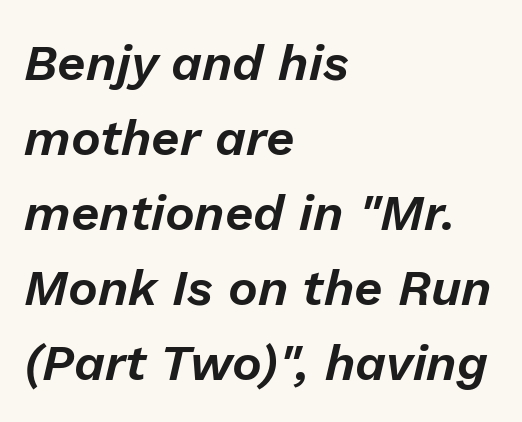
Regular leading. A classic flush-left, rag-right setting is used for this passage. Unmarked baselines from the first word to the last. This sample has the flowing, uneven cadence of proportional lettering.
